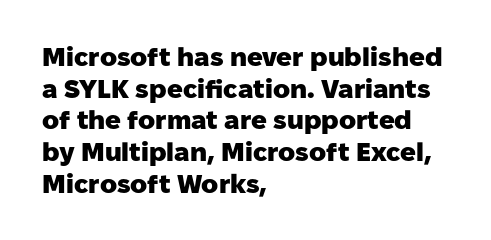
The image shows 26 px bold type, upright; set left-aligned, line spacing 1.22x, normal letter spacing, not underlined.
